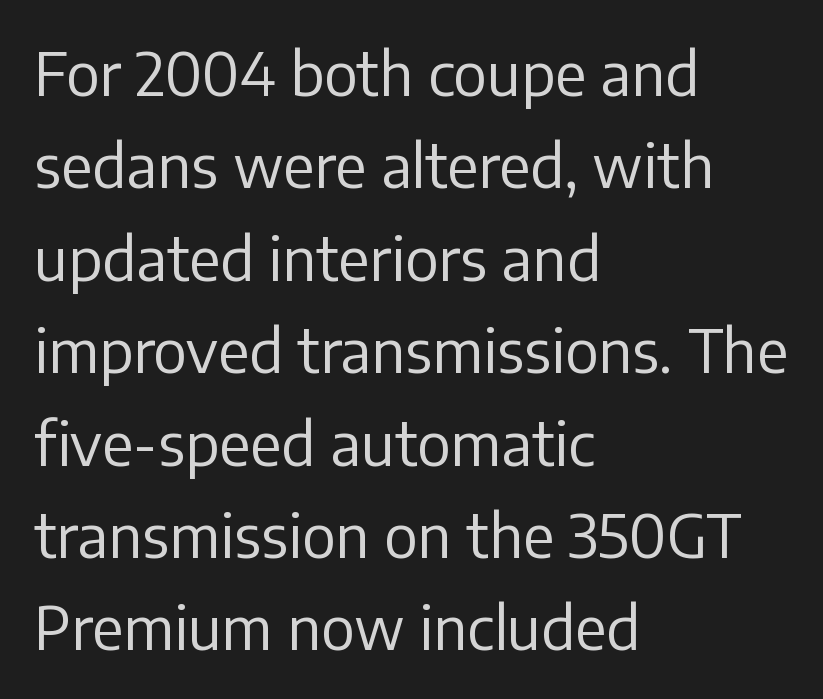
Q: Is the text bold? A: No.
Q: Is the text italic (slanted)? A: No, it is upright.
Q: Is the typeface a serif or a sans-serif typeface? A: Sans-serif.
Q: Is the text underlined? A: No.
Q: How is the paragraph aligned? A: Left-aligned.
Q: Is the spacing between letters normal or unusually wide? A: Normal.
Q: Is the spacing between lines tight, normal or loose? A: Normal.
Q: Width (condensed, normal, or wide)? A: Normal.
Q: Stroke contrast? A: Low.
Q: x-height? A: Medium.
Q: Monospaced? A: No.
